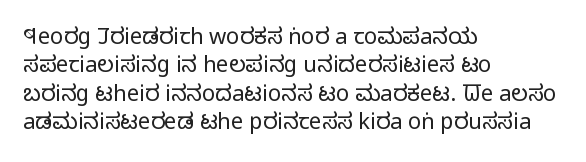
Rule under the text: the space is simply empty. Honestly, the letter spacing is just normal — you wouldn't notice it. The font's upright variant was chosen for this text. The strokes are not fattened; the text isn't bold. Layout note: lines flush left. The designer left line spacing at the default.
